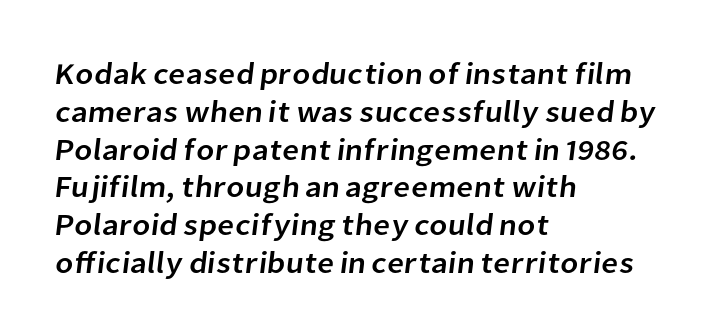
Q: Is the typeface a serif or a sans-serif typeface? A: Sans-serif.
Q: Is the text underlined? A: No.
Q: How is the paragraph aligned? A: Left-aligned.
Q: Is the spacing between letters normal or unusually wide? A: Normal.
Q: Is the spacing between lines tight, normal or loose? A: Normal.
Q: Width (condensed, normal, or wide)? A: Normal.
Q: Stroke contrast? A: Low.
Q: x-height? A: Medium.
Q: Monospaced? A: No.
